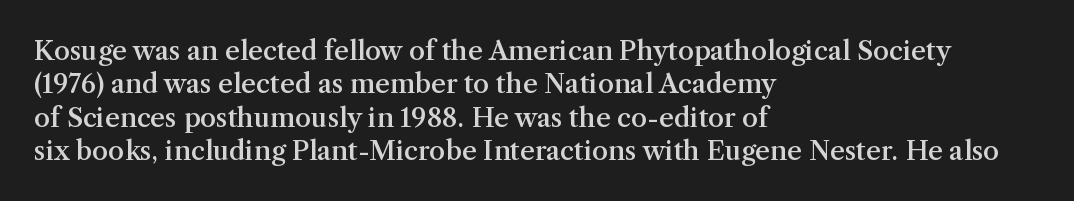
{"italic": "no", "bold": "semi", "underline": "no", "align": "left", "line_spacing": "normal", "line_spacing_ratio": 1.28, "letter_spacing": "normal", "letter_spacing_em": 0.0, "glyph_px": 26}
